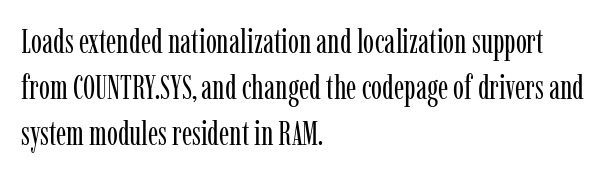
The image shows 33 px regular-weight, condensed serif type, upright; set left-aligned, normal line spacing (1.4x), normal letter spacing, not underlined; low stroke contrast and a medium x-height.
